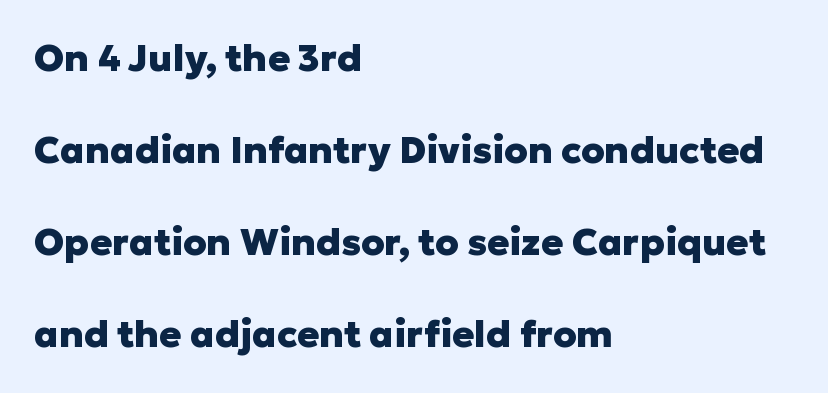
Q: Is the text bold? A: Yes.
Q: Is the text italic (slanted)? A: No, it is upright.
Q: Is the typeface a serif or a sans-serif typeface? A: Sans-serif.
Q: Is the text underlined? A: No.
Q: How is the paragraph aligned? A: Left-aligned.
Q: Is the spacing between letters normal or unusually wide? A: Normal.
Q: Is the spacing between lines tight, normal or loose? A: Loose.
Q: Width (condensed, normal, or wide)? A: Normal.
Q: Stroke contrast? A: Low.
Q: x-height? A: Medium.
Q: Monospaced? A: No.
